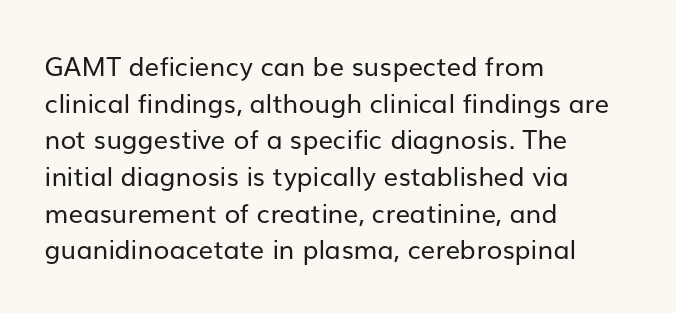
In CSS terms this would be text-align: left. The words here are not underlined. The font is comparable to plain body text, perhaps lighter. Every character sits straight up, as roman type does. The vertical gap from one line to the next is medium. Compared with typical body copy, the letter spacing here is the same.
